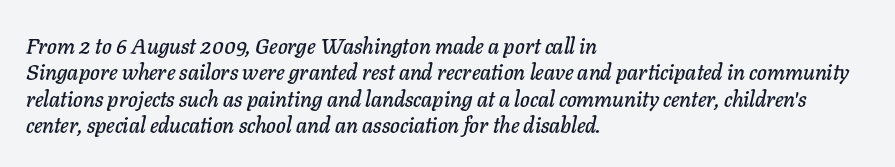
Q: Is the text italic (slanted)? A: Yes, it leans right by about 11 degrees.
Q: Is the text underlined? A: No.
Q: How is the paragraph aligned? A: Left-aligned.
Q: Is the spacing between letters normal or unusually wide? A: Normal.
